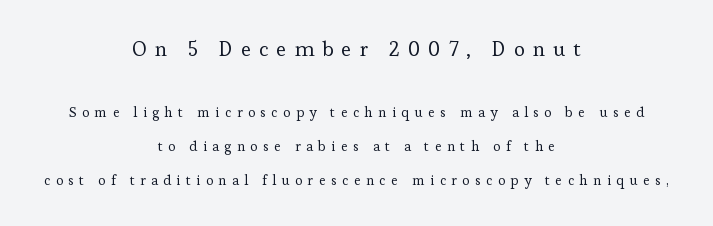
The passage shown begins with its larger block and ends with its smaller one. The designer dialed line spacing up above the default. These glyphs show unthickened strokes, regular width or finer. Caption: expanded tracking, letters set apart. Bare-footed words on every line.
